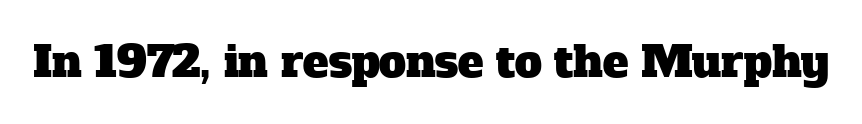
{"serif": "yes", "width": "normal", "stroke_contrast": "low", "x_height": "medium", "monospaced": "no", "underline": "no", "letter_spacing": "normal", "letter_spacing_em": 0.0, "glyph_px": 43}
